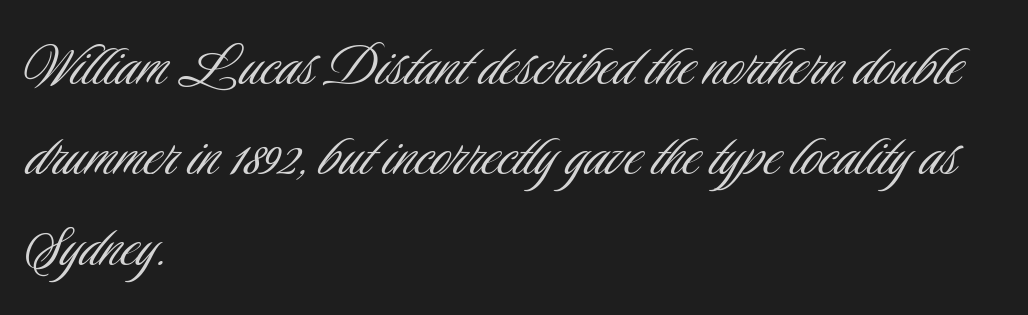
Compared with typical body copy, the letter spacing here is the same. Descenders hang freely into open space. The rendering uses natural spacing where letterforms have individual widths. The type family on display is of the sans-serif kind. Bold? No — there's no thickening of the strokes.
